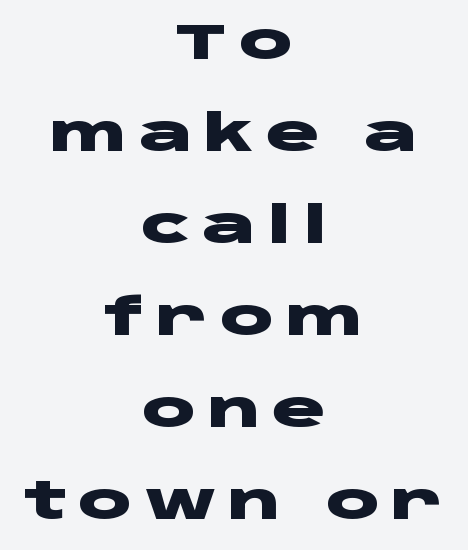
{"serif": "no", "italic": "no", "bold": "yes", "weight": "heavy", "width": "wide", "stroke_contrast": "low", "x_height": "large", "monospaced": "no", "underline": "no", "align": "center", "line_spacing_ratio": 1.84, "letter_spacing": "wide", "letter_spacing_em": 0.23, "glyph_px": 50}
